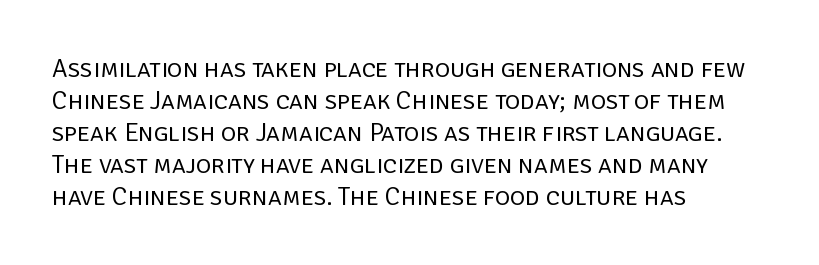
{"italic": "no", "bold": "no", "underline": "no", "align": "left", "line_spacing_ratio": 1.23, "letter_spacing": "normal", "letter_spacing_em": 0.0, "glyph_px": 26}
